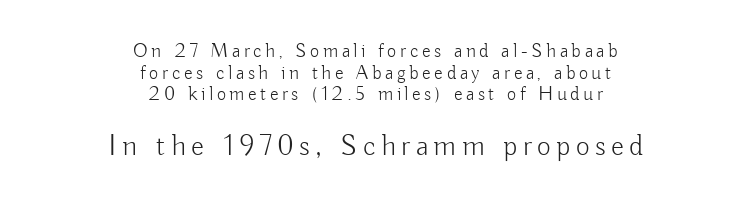
The image shows 30 px light sans-serif type, upright; set centered, tight line spacing (1.08x), not underlined; the second (bottom) block is 1.5x larger; low stroke contrast and a small x-height.
